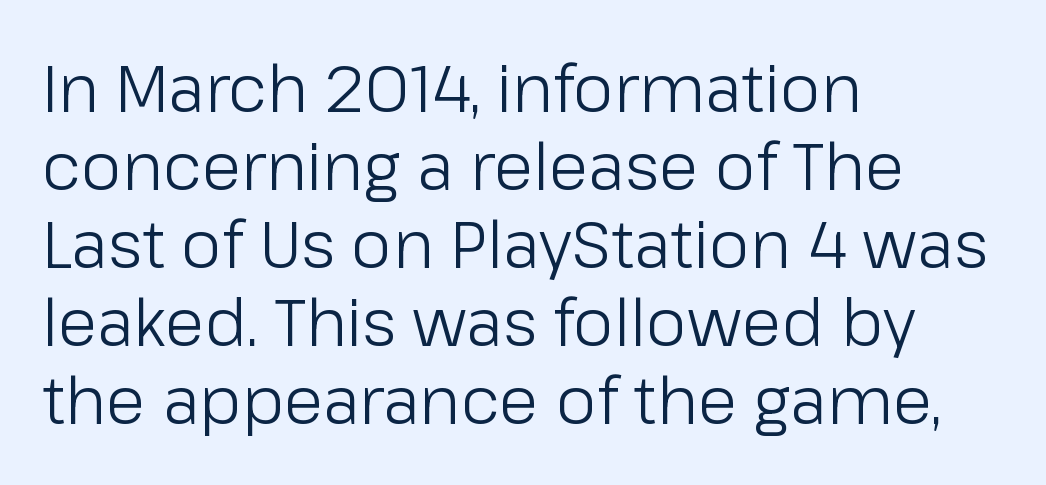
Q: Is the text bold? A: No.
Q: Is the text italic (slanted)? A: No, it is upright.
Q: Is the typeface a serif or a sans-serif typeface? A: Sans-serif.
Q: Is the text underlined? A: No.
Q: How is the paragraph aligned? A: Left-aligned.
Q: Is the spacing between letters normal or unusually wide? A: Normal.
Q: Width (condensed, normal, or wide)? A: Normal.
Q: Stroke contrast? A: Low.
Q: x-height? A: Medium.
Q: Monospaced? A: No.
